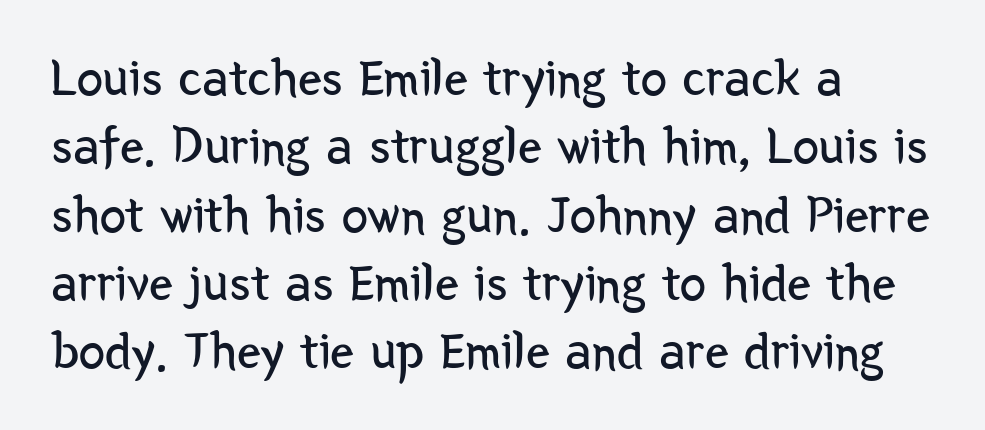
Q: Is the text bold? A: No.
Q: Is the text italic (slanted)? A: No, it is upright.
Q: Is the typeface a serif or a sans-serif typeface? A: Sans-serif.
Q: Is the text underlined? A: No.
Q: How is the paragraph aligned? A: Left-aligned.
Q: Is the spacing between letters normal or unusually wide? A: Normal.
Q: Is the spacing between lines tight, normal or loose? A: Normal.
Q: Width (condensed, normal, or wide)? A: Condensed.
Q: Stroke contrast? A: Low.
Q: x-height? A: Medium.
Q: Monospaced? A: No.
